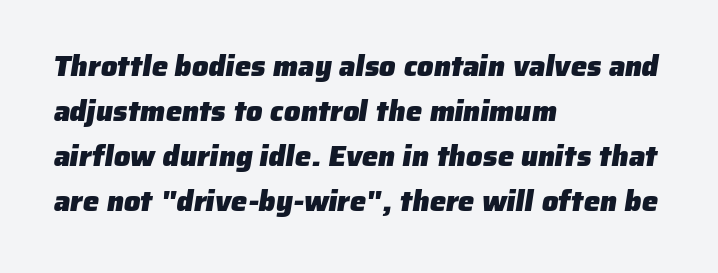
The image shows 29 px heavy sans-serif type; set left-aligned, normal line spacing (1.55x), normal letter spacing, not underlined; low stroke contrast and a medium x-height.
